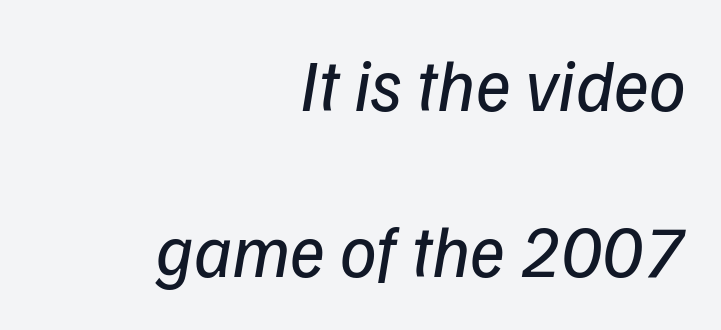
Q: Is the text bold? A: No.
Q: Is the text italic (slanted)? A: Yes, it leans right by about 9 degrees.
Q: Is the text underlined? A: No.
Q: How is the paragraph aligned? A: Right-aligned.
Q: Is the spacing between letters normal or unusually wide? A: Normal.
Q: Is the spacing between lines tight, normal or loose? A: Loose.
Q: Width (condensed, normal, or wide)? A: Normal.
Q: Stroke contrast? A: Low.
Q: x-height? A: Medium.
Q: Monospaced? A: No.
